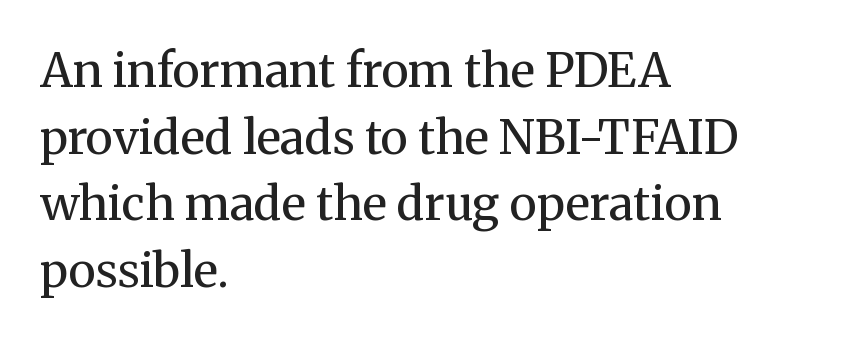
Q: Is the text bold? A: No.
Q: Is the text italic (slanted)? A: No, it is upright.
Q: Is the typeface a serif or a sans-serif typeface? A: Serif.
Q: Is the text underlined? A: No.
Q: How is the paragraph aligned? A: Left-aligned.
Q: Is the spacing between letters normal or unusually wide? A: Normal.
Q: Is the spacing between lines tight, normal or loose? A: Normal.
Q: Width (condensed, normal, or wide)? A: Normal.
Q: Stroke contrast? A: Medium.
Q: x-height? A: Medium.
Q: Monospaced? A: No.
